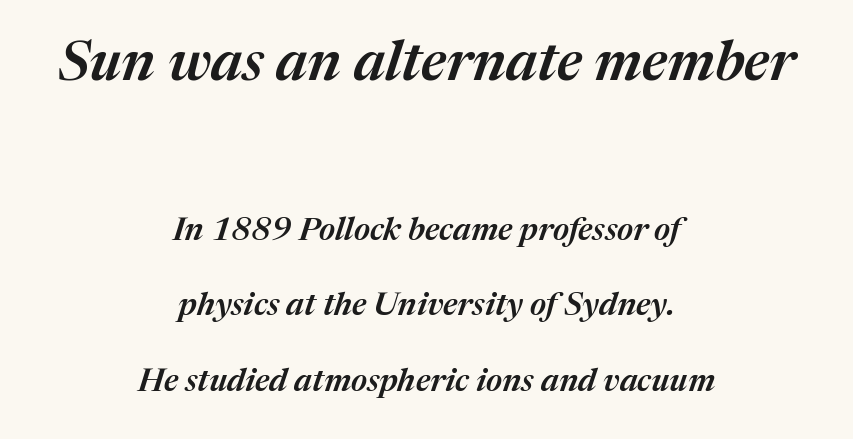
{"italic": "yes", "lean": "right", "slant_degrees": 17, "bold": "semi", "weight": "semibold", "width": "normal", "stroke_contrast": "medium", "x_height": "medium", "monospaced": "no", "underline": "no", "align": "center", "line_spacing": "loose", "line_spacing_ratio": 2.37, "letter_spacing": "normal", "letter_spacing_em": 0.0, "larger_block": "first", "size_ratio": 1.75, "glyph_px": 56}
